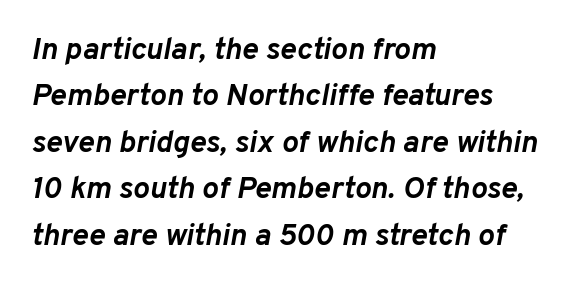
The image shows 31 px semibold type, italic (leaning right); set left-aligned, normal line spacing (1.5x), normal letter spacing, not underlined; low stroke contrast and a medium x-height.
